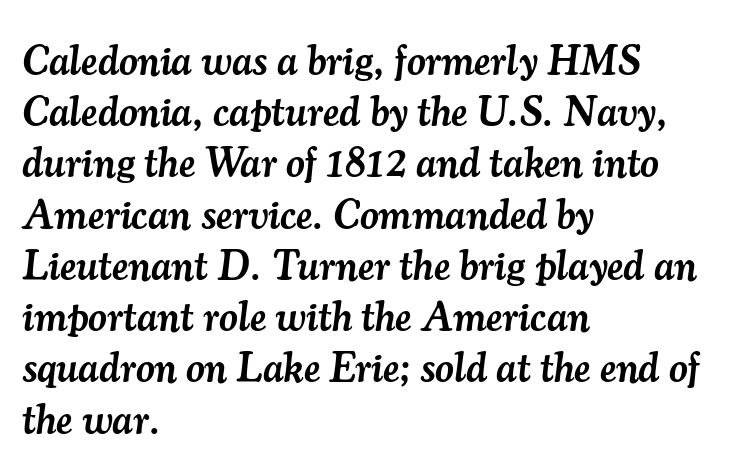
Q: Is the text bold? A: Semi-bold.
Q: Is the text italic (slanted)? A: Yes, it leans right by about 7 degrees.
Q: Is the typeface a serif or a sans-serif typeface? A: Serif.
Q: Is the text underlined? A: No.
Q: How is the paragraph aligned? A: Left-aligned.
Q: Is the spacing between letters normal or unusually wide? A: Normal.
Q: Is the spacing between lines tight, normal or loose? A: Normal.
Q: Width (condensed, normal, or wide)? A: Normal.
Q: Stroke contrast? A: Medium.
Q: x-height? A: Small.
Q: Monospaced? A: No.
